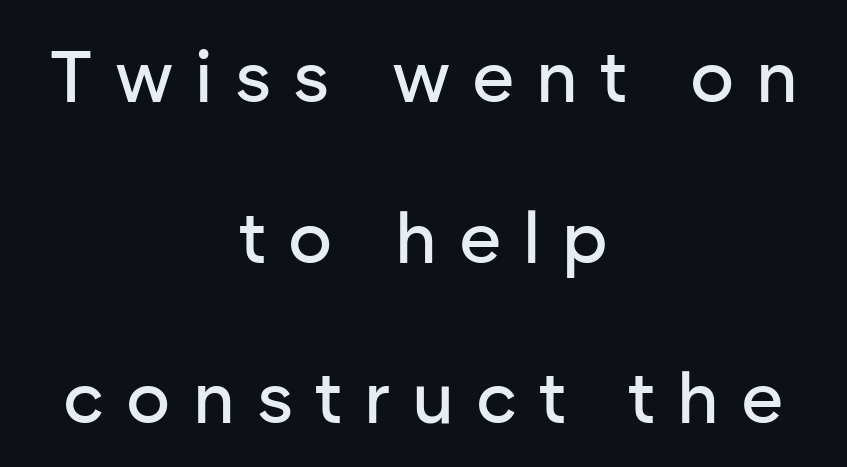
Casual observation: everything's sitting right in the middle. This is roman type, the default non-slanted kind. Substantial extra tracking has been applied to these lines. Is this a fixed-width face? No — the glyphs have proportional, varying widths. The typeface chosen for these lines omits serifs.
